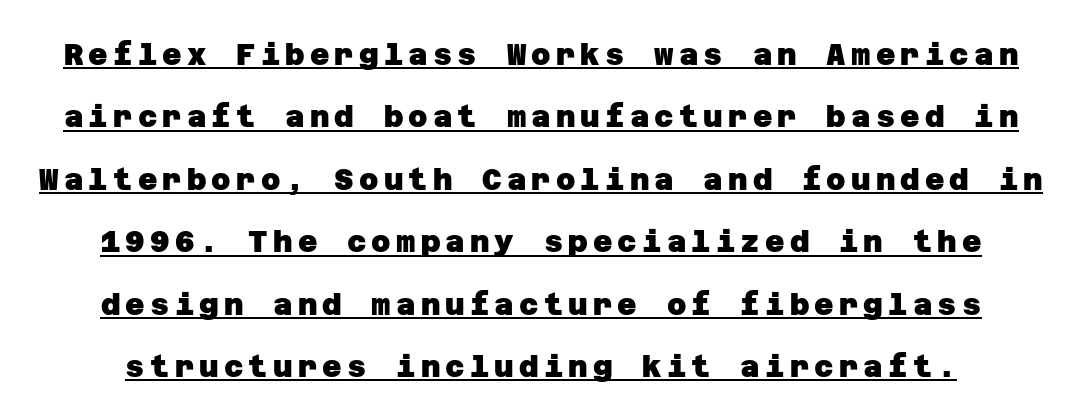
The image shows 30 px heavy sans-serif type; set loose line spacing (2.08x), underlined; low stroke contrast and a large x-height.
